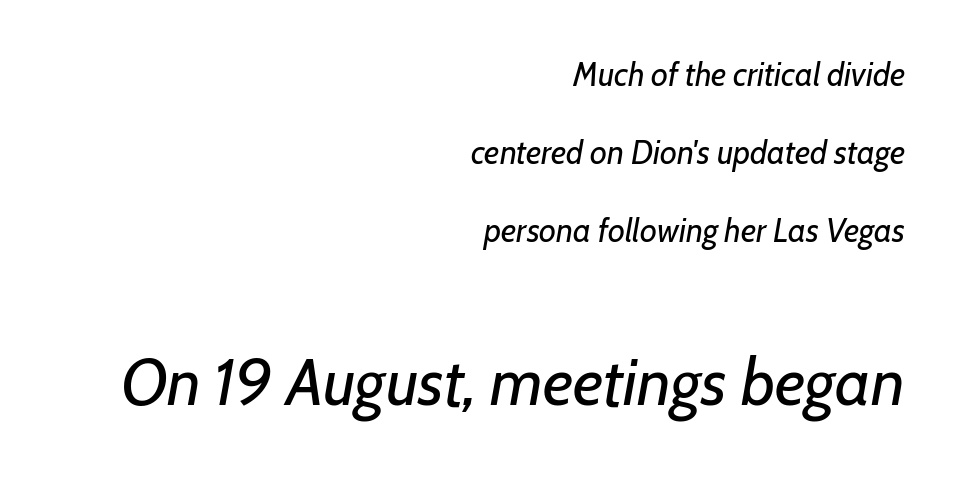
{"italic": "yes", "lean": "right", "slant_degrees": 7, "bold": "no", "weight": "regular", "width": "normal", "stroke_contrast": "low", "x_height": "medium", "monospaced": "no", "underline": "no", "align": "right", "line_spacing": "loose", "line_spacing_ratio": 2.37, "letter_spacing": "normal", "letter_spacing_em": 0.0, "larger_block": "second", "size_ratio": 2.0, "glyph_px": 66}
